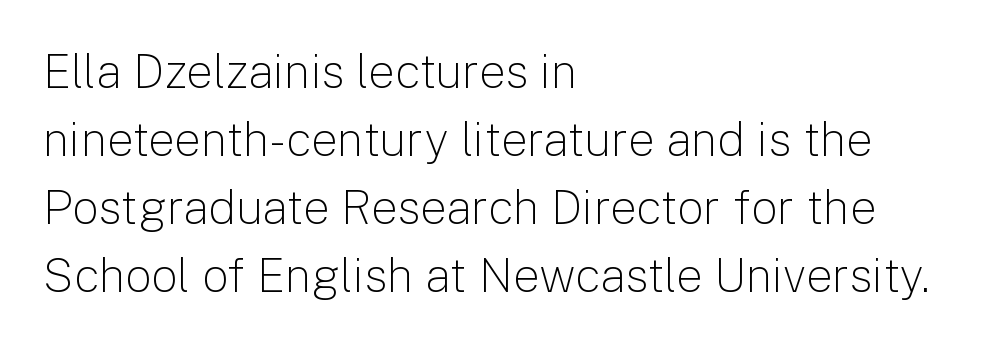
The image shows 47 px light sans-serif type, upright; set left-aligned, normal line spacing (1.45x), normal letter spacing, not underlined; low stroke contrast and a medium x-height.
